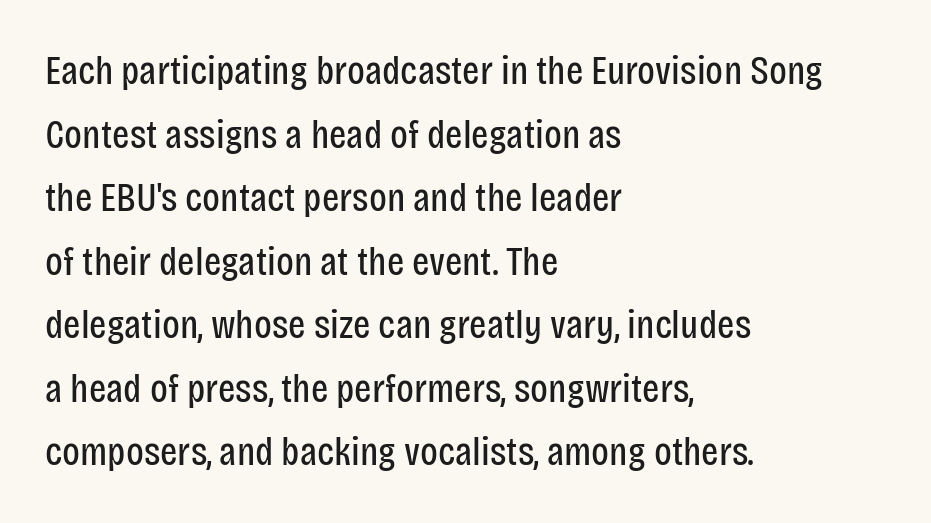
{"serif": "no", "italic": "no", "bold": "no", "weight": "regular", "width": "condensed", "stroke_contrast": "low", "x_height": "large", "monospaced": "no", "underline": "no", "align": "left", "line_spacing": "normal", "line_spacing_ratio": 1.55, "letter_spacing": "normal", "letter_spacing_em": 0.0, "glyph_px": 41}
